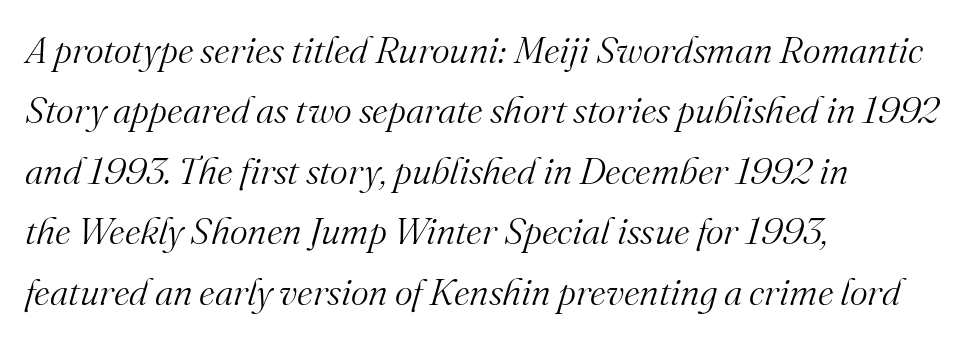
The image shows 38 px light serif type, italic (leaning right); set left-aligned, normal line spacing (1.59x), normal letter spacing, not underlined; medium stroke contrast and a small x-height.
